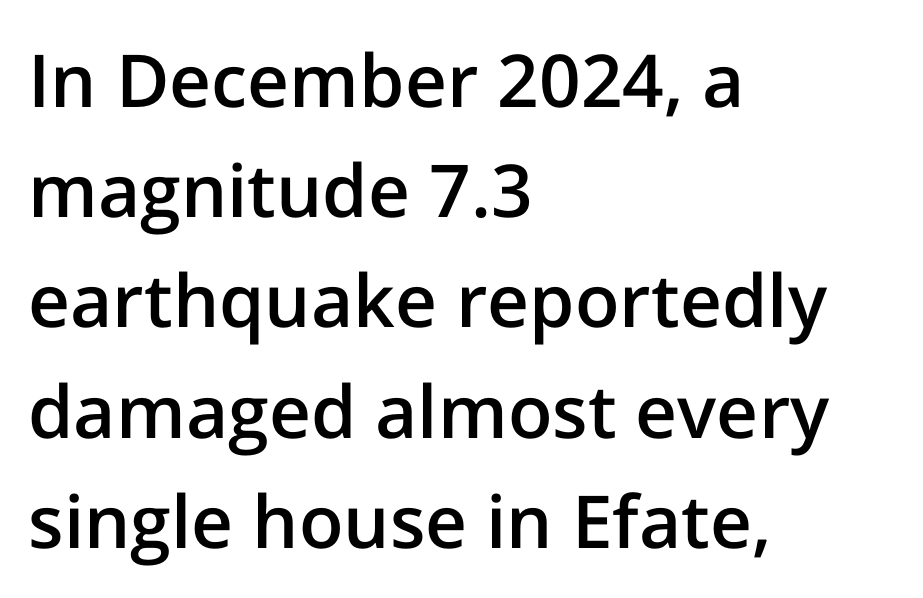
A typesetter would call this leading conventional body-copy spacing. This is moderately heavy type, rendered in semibold. Observe the absence of serifs on each vertical stroke in this sample. The rendering anchors every line to the left-hand side. Glance below the letters and you will spot only blank space. The horizontal fit of the characters is conventional and even.
